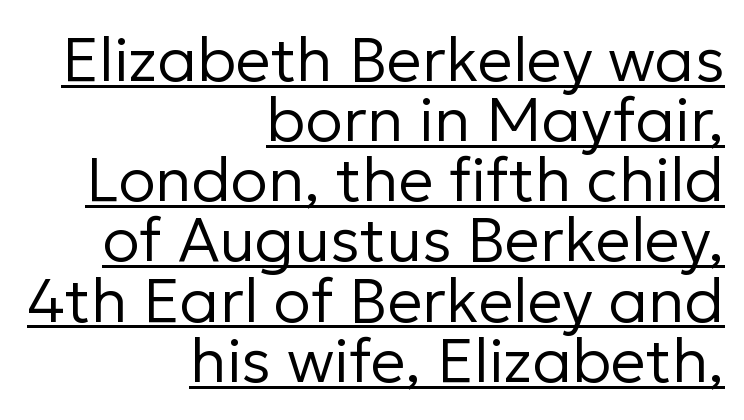
Q: Is the text bold? A: No.
Q: Is the text italic (slanted)? A: No, it is upright.
Q: Is the typeface a serif or a sans-serif typeface? A: Sans-serif.
Q: Is the text underlined? A: Yes.
Q: How is the paragraph aligned? A: Right-aligned.
Q: Is the spacing between letters normal or unusually wide? A: Normal.
Q: Is the spacing between lines tight, normal or loose? A: Tight.
Q: Width (condensed, normal, or wide)? A: Normal.
Q: Stroke contrast? A: Low.
Q: x-height? A: Medium.
Q: Monospaced? A: No.
